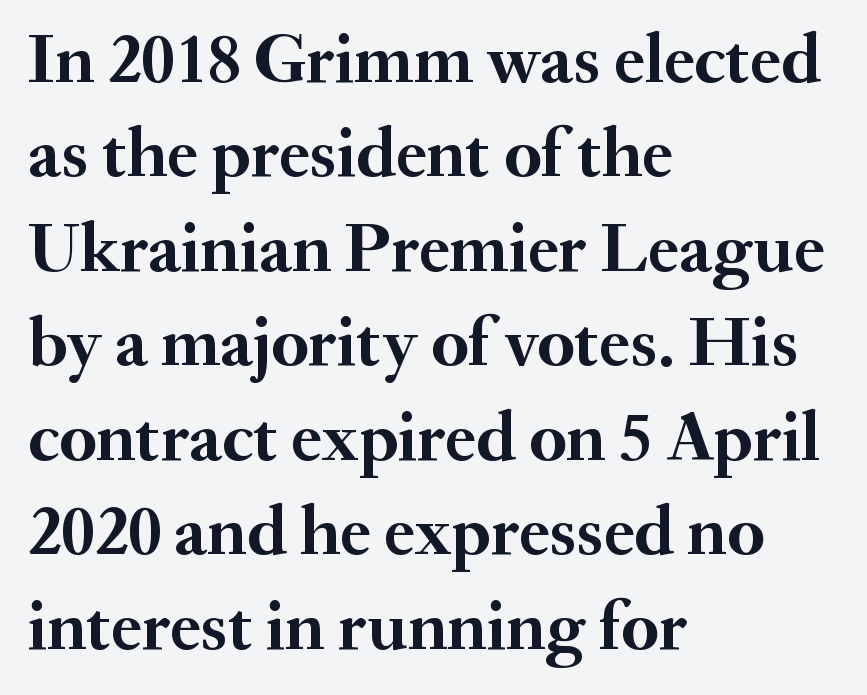
A classic flush-left, rag-right setting is used for this passage. You could not count columns in this text — the font is proportionally spaced. Does the weight exceed regular? Yes, all the way to bold. The words here are not underlined. In terms of letterform style, serifs are clearly present.
